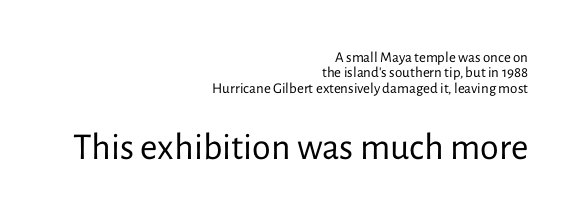
In this sample the second text group is rendered at the bigger scale. Stems and bowls with no extra thickness — not bold. Nope, no serifs anywhere on these letters. Compared with a flush-left layout, this one pins lines to the opposite, right side. Does the lettering tilt? It doesn't — this is upright.
